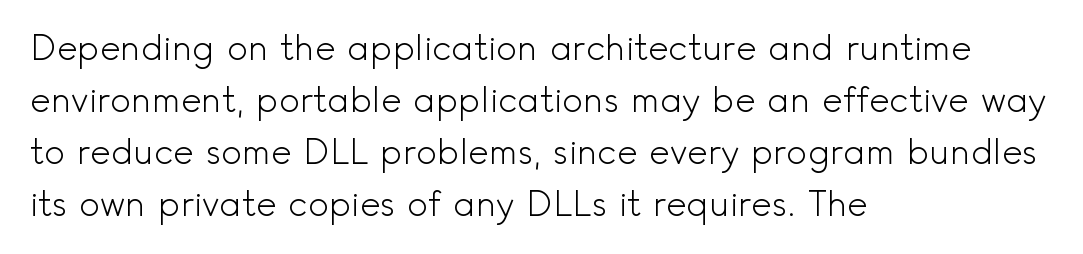
Q: Is the text bold? A: No.
Q: Is the text italic (slanted)? A: No, it is upright.
Q: Is the typeface a serif or a sans-serif typeface? A: Sans-serif.
Q: Is the text underlined? A: No.
Q: How is the paragraph aligned? A: Left-aligned.
Q: Is the spacing between letters normal or unusually wide? A: Normal.
Q: Is the spacing between lines tight, normal or loose? A: Normal.
Q: Width (condensed, normal, or wide)? A: Normal.
Q: x-height? A: Small.
Q: Monospaced? A: No.
